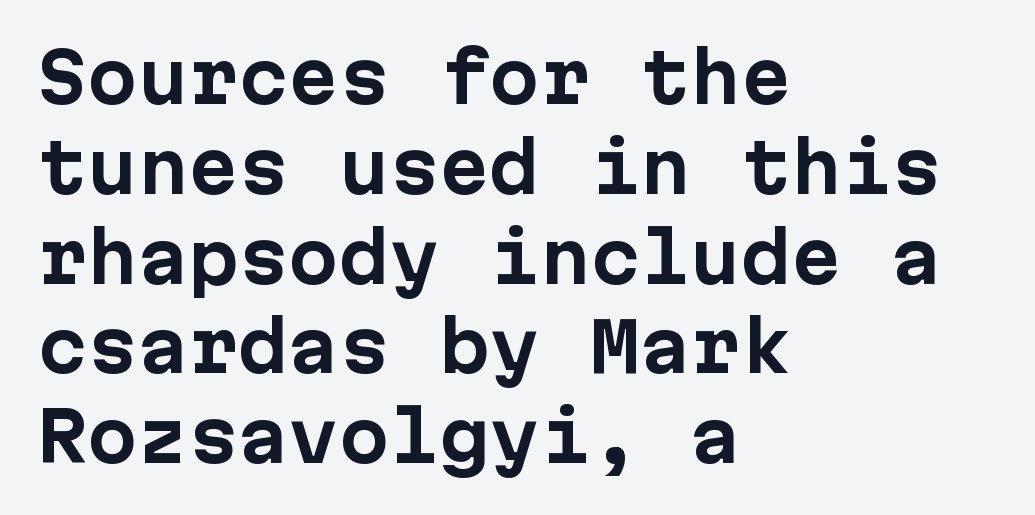
Anything drawn beneath the words? Only blank space. Notice how thick the strokes are: this is what a full bold looks like. Short note: letters normally spaced. Classification — sans serif. Quick note: interline space is typical. A roman cut, with each character standing at attention.
